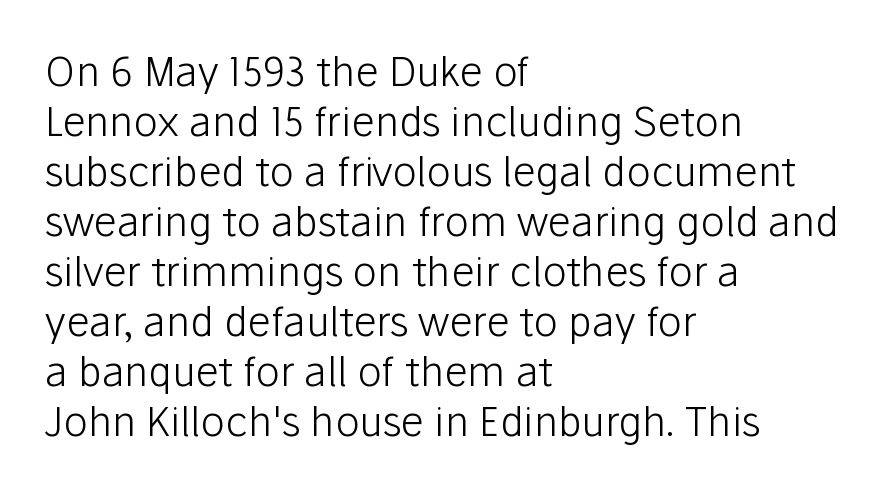
The image shows 41 px light sans-serif type, upright; set left-aligned, line spacing 1.22x, normal letter spacing, not underlined; low stroke contrast and a medium x-height.
